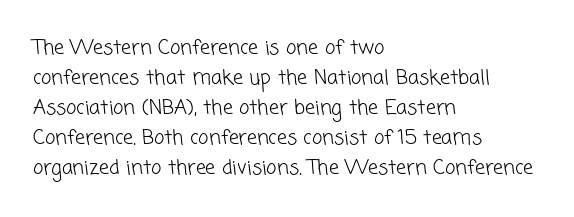
{"bold": "no", "underline": "no", "align": "left", "line_spacing": "normal", "line_spacing_ratio": 1.5, "letter_spacing": "normal", "letter_spacing_em": 0.0, "glyph_px": 20}
